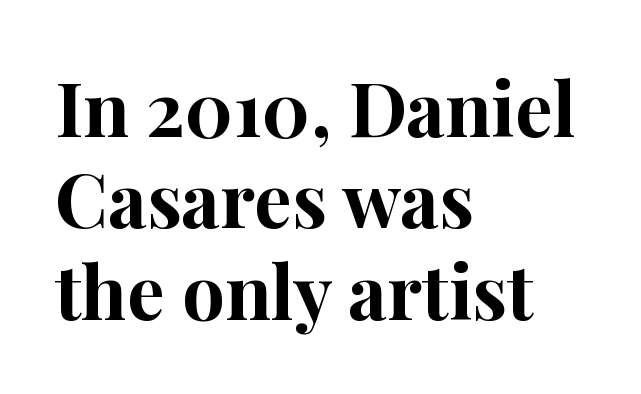
The image shows 75 px bold serif type, upright; set left-aligned, line spacing 1.22x, normal letter spacing, not underlined; high stroke contrast and a medium x-height.
